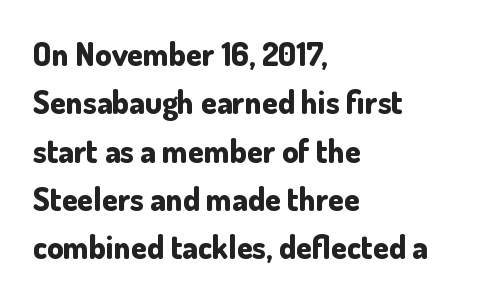
Q: Is the text bold? A: Yes.
Q: Is the text italic (slanted)? A: No, it is upright.
Q: Is the typeface a serif or a sans-serif typeface? A: Sans-serif.
Q: Is the text underlined? A: No.
Q: How is the paragraph aligned? A: Left-aligned.
Q: Is the spacing between letters normal or unusually wide? A: Normal.
Q: Is the spacing between lines tight, normal or loose? A: Normal.
Q: Width (condensed, normal, or wide)? A: Normal.
Q: Stroke contrast? A: Low.
Q: x-height? A: Small.
Q: Monospaced? A: No.
